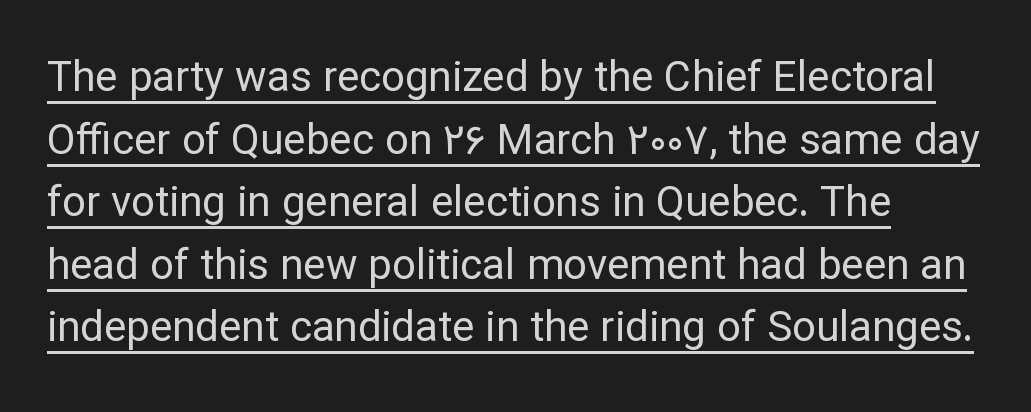
Q: Is the text bold? A: No.
Q: Is the text italic (slanted)? A: No, it is upright.
Q: Is the typeface a serif or a sans-serif typeface? A: Sans-serif.
Q: Is the text underlined? A: Yes.
Q: Is the spacing between letters normal or unusually wide? A: Normal.
Q: Is the spacing between lines tight, normal or loose? A: Normal.
Q: Width (condensed, normal, or wide)? A: Normal.
Q: Stroke contrast? A: Low.
Q: x-height? A: Medium.
Q: Monospaced? A: No.
